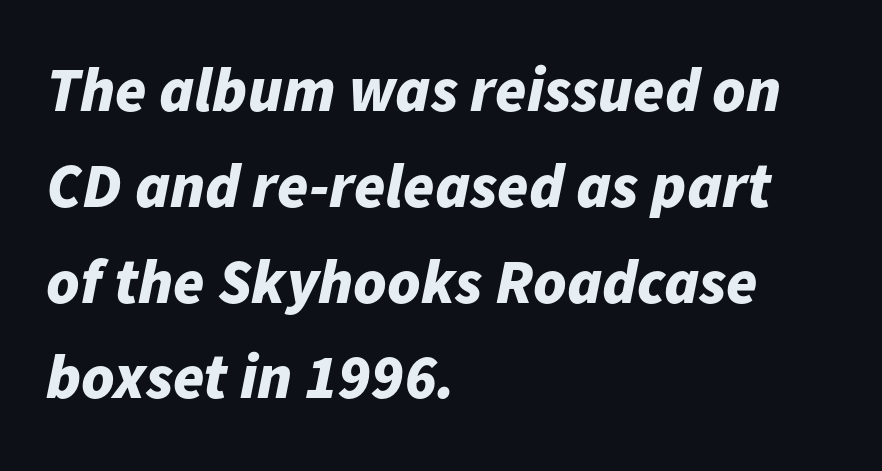
Q: Is the text bold? A: Yes.
Q: Is the text italic (slanted)? A: Yes, it leans right by about 11 degrees.
Q: Is the text underlined? A: No.
Q: How is the paragraph aligned? A: Left-aligned.
Q: Is the spacing between letters normal or unusually wide? A: Normal.
Q: Is the spacing between lines tight, normal or loose? A: Normal.
Q: Width (condensed, normal, or wide)? A: Normal.
Q: Stroke contrast? A: Low.
Q: x-height? A: Medium.
Q: Monospaced? A: No.
